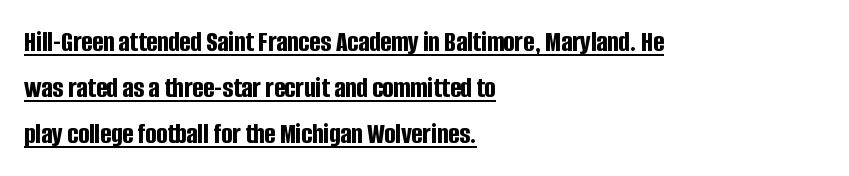
Vertical strokes here are truly vertical. Horizontally, the lines are justified to the leading edge only. Students, observe the line beneath the letters — that is underlining. Caption: standard tracking, unaltered. Do the characters align in a grid? No, the font is proportional. The vertical gap from one line to the next is medium.
